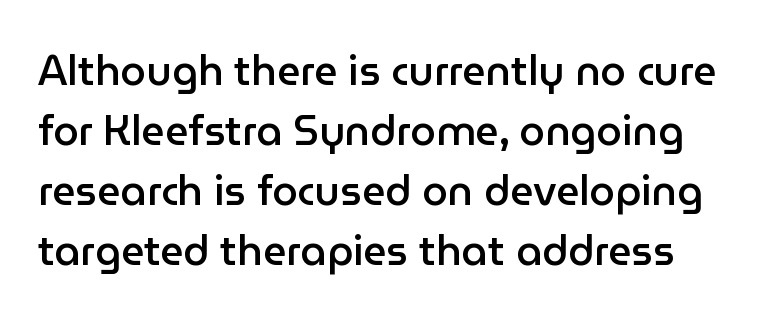
Rows of type keep a routine distance in the vertical direction. Is this a fixed-width face? No — the glyphs have proportional, varying widths. The letters stand straight up with perfectly vertical stems. Underline: absent.
